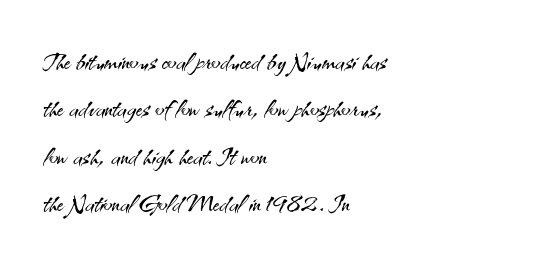
The face used here is proportionally spaced, like ordinary book or web type. The passage shown is typeset with a sans-serif family. Underlining? Definitely not there.
